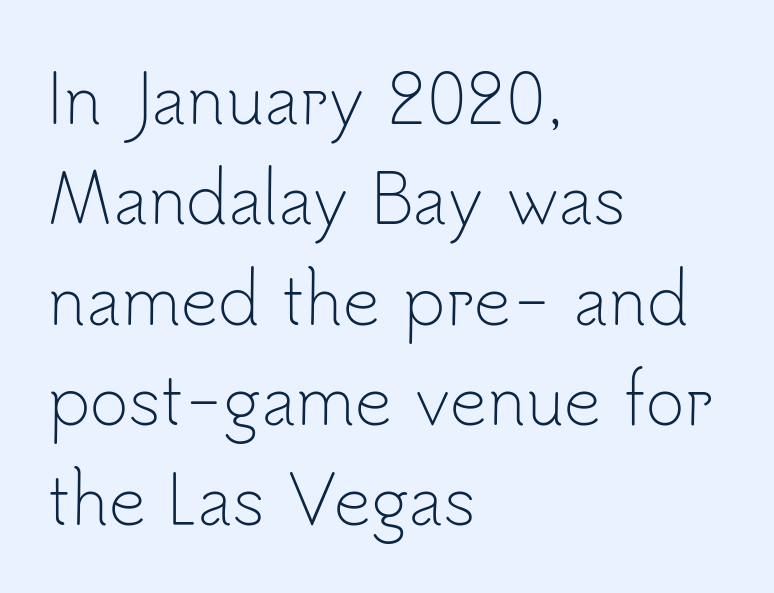
The image shows 66 px light sans-serif type, upright; set left-aligned, normal line spacing (1.52x), normal letter spacing, not underlined; low stroke contrast and a small x-height.
